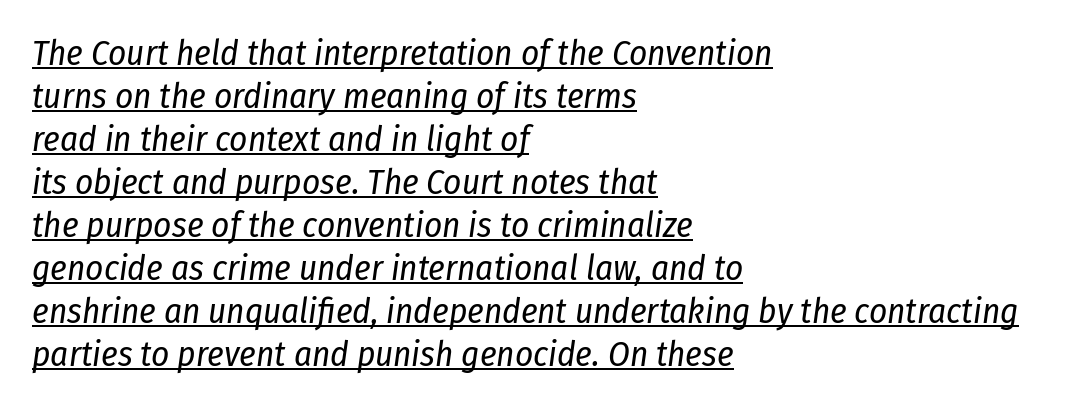
{"italic": "yes", "lean": "right", "slant_degrees": 8, "bold": "no", "weight": "regular", "width": "condensed", "stroke_contrast": "low", "x_height": "medium", "monospaced": "no", "underline": "yes", "align": "left", "line_spacing_ratio": 1.23, "letter_spacing": "normal", "letter_spacing_em": 0.0, "glyph_px": 35}
